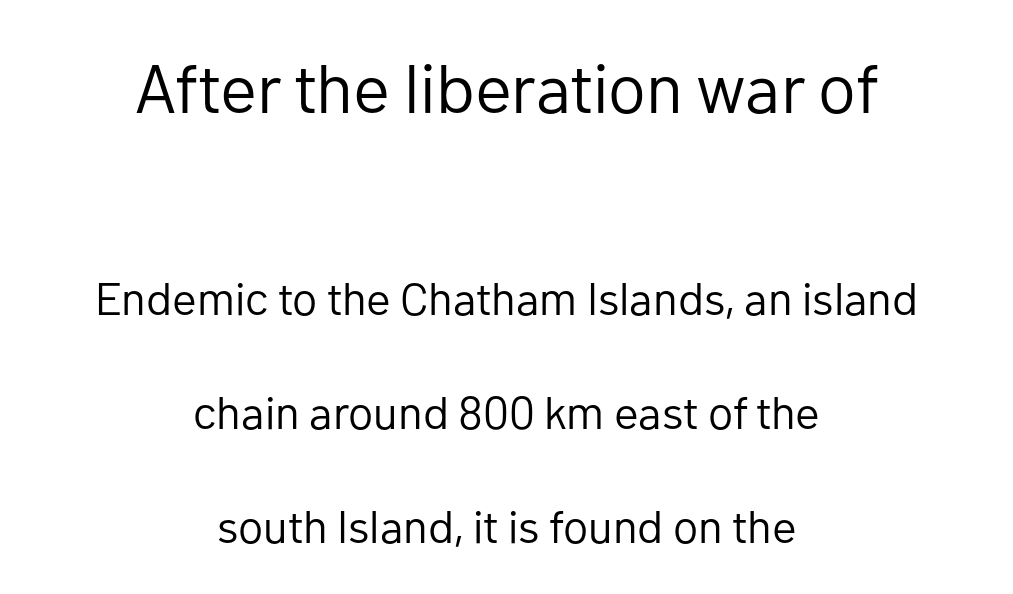
Proportional: the letters do not fall into vertical columns. Caption: standard tracking, unaltered. The specimen omits any rule beneath the text block's lines. The weight tops out at a normal text grade. Ordinary non-slanted type is in use. The passage shown begins with its larger block and ends with its smaller one.
